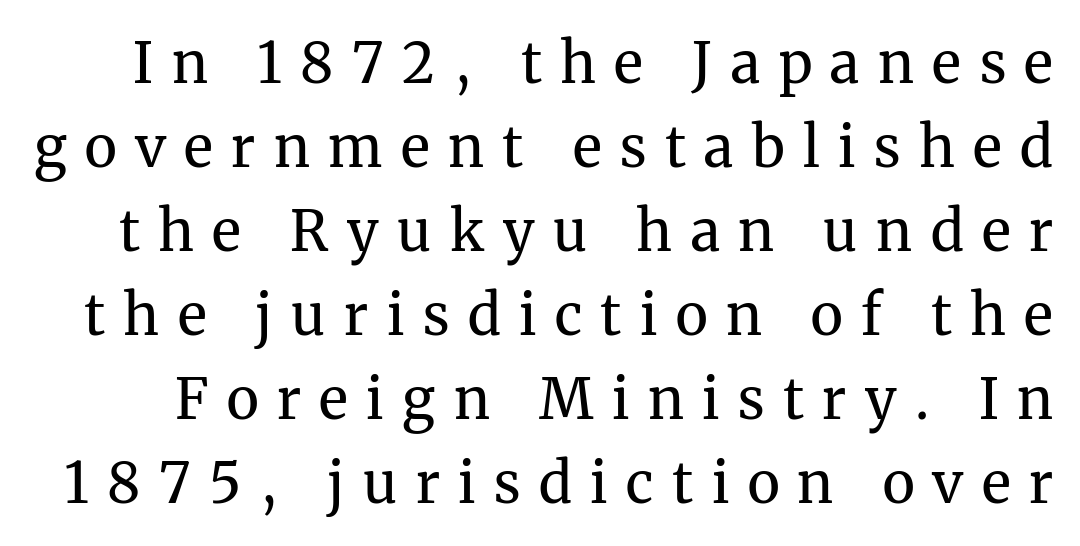
The face used here is proportionally spaced, like ordinary book or web type. Nobody drew a line under any word here. Vertical strokes here are truly vertical. The letters look calm and open, with moderate or lighter stems. Each new line begins a customary step beneath the previous one.
